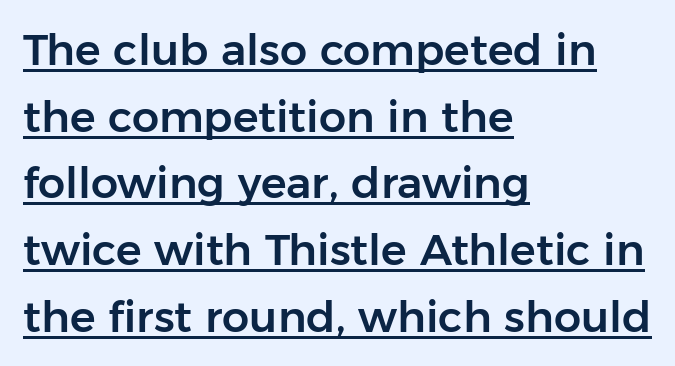
Q: Is the text italic (slanted)? A: No, it is upright.
Q: Is the typeface a serif or a sans-serif typeface? A: Sans-serif.
Q: Is the text underlined? A: Yes.
Q: How is the paragraph aligned? A: Left-aligned.
Q: Is the spacing between letters normal or unusually wide? A: Normal.
Q: Is the spacing between lines tight, normal or loose? A: Normal.
Q: Width (condensed, normal, or wide)? A: Normal.
Q: Stroke contrast? A: Low.
Q: x-height? A: Medium.
Q: Monospaced? A: No.
